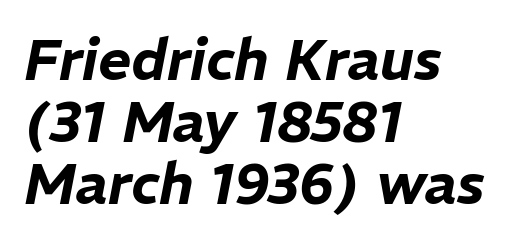
The image shows 57 px text type, italic (leaning right); set left-aligned, tight line spacing (1.09x), normal letter spacing, not underlined; low stroke contrast and a medium x-height.
